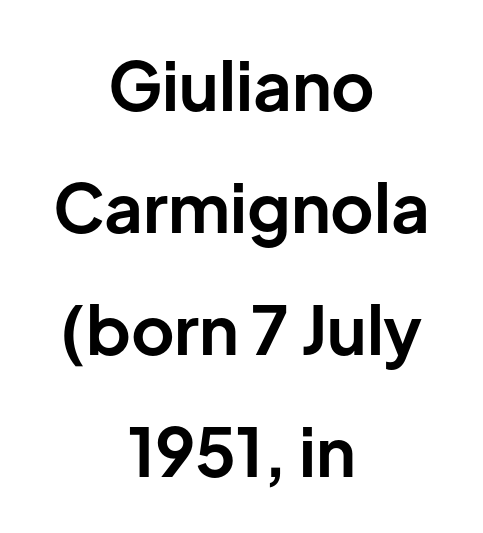
{"serif": "no", "italic": "no", "bold": "yes", "weight": "bold", "width": "normal", "stroke_contrast": "low", "x_height": "medium", "monospaced": "no", "underline": "no", "align": "center", "line_spacing_ratio": 1.82, "letter_spacing": "normal", "letter_spacing_em": 0.0, "glyph_px": 67}
